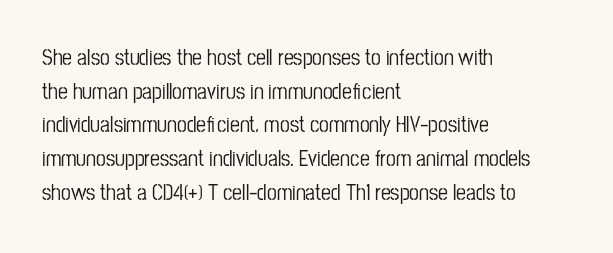
Q: Is the text italic (slanted)? A: No, it is upright.
Q: Is the text underlined? A: No.
Q: How is the paragraph aligned? A: Left-aligned.
Q: Is the spacing between letters normal or unusually wide? A: Normal.
Q: Is the spacing between lines tight, normal or loose? A: Normal.
